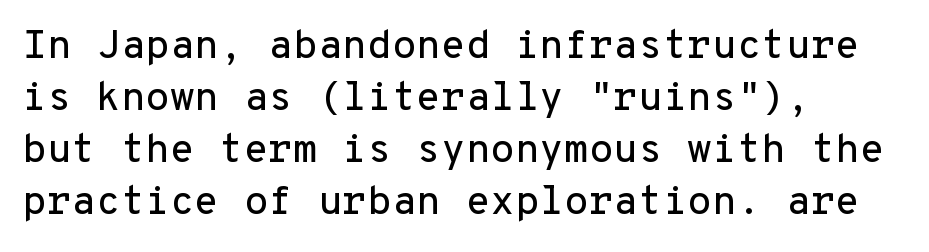
The image shows 40 px sans-serif type, upright, monospaced; set left-aligned, normal line spacing (1.3x), normal letter spacing, not underlined; low stroke contrast and a medium x-height.
